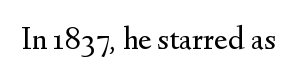
{"serif": "yes", "italic": "no", "bold": "no", "weight": "regular", "width": "normal", "stroke_contrast": "medium", "x_height": "small", "monospaced": "no", "underline": "no", "letter_spacing": "normal", "letter_spacing_em": 0.0, "glyph_px": 33}
